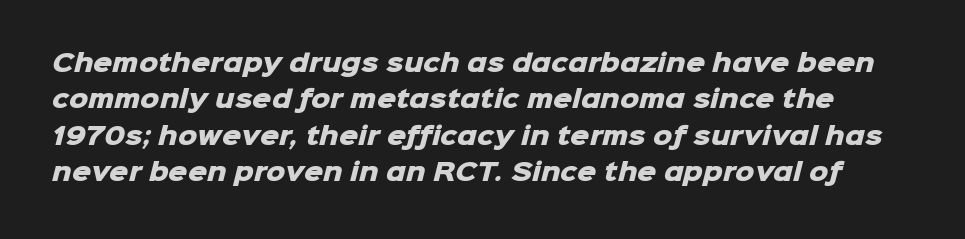
The image shows 24 px bold type; set normal line spacing (1.52x), normal letter spacing, not underlined.
